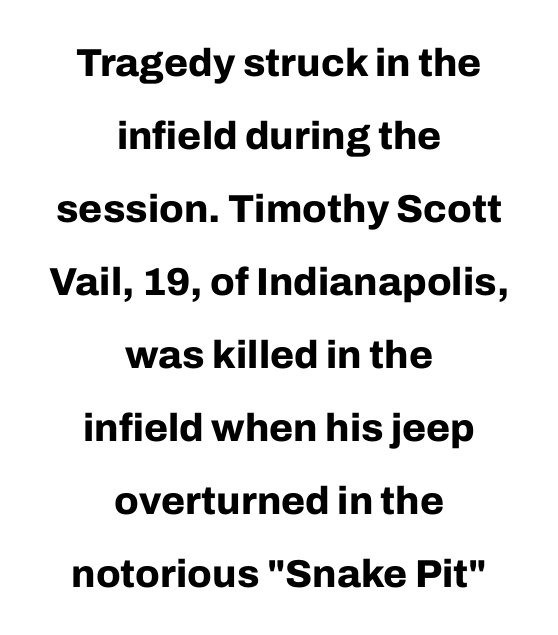
Q: Is the text bold? A: Yes.
Q: Is the text italic (slanted)? A: No, it is upright.
Q: Is the typeface a serif or a sans-serif typeface? A: Sans-serif.
Q: Is the text underlined? A: No.
Q: How is the paragraph aligned? A: Centered.
Q: Is the spacing between letters normal or unusually wide? A: Normal.
Q: Width (condensed, normal, or wide)? A: Normal.
Q: Stroke contrast? A: Low.
Q: x-height? A: Medium.
Q: Monospaced? A: No.
